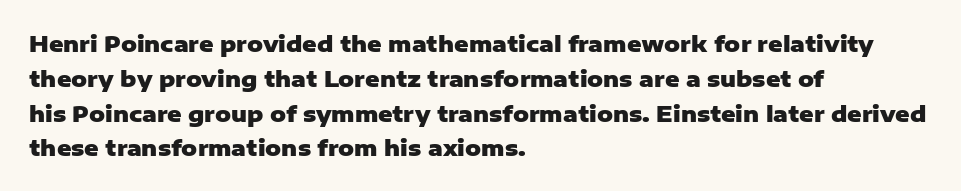
{"italic": "no", "bold": "yes", "underline": "no", "align": "left", "line_spacing": "normal", "line_spacing_ratio": 1.58, "letter_spacing": "normal", "letter_spacing_em": 0.0, "glyph_px": 22}
